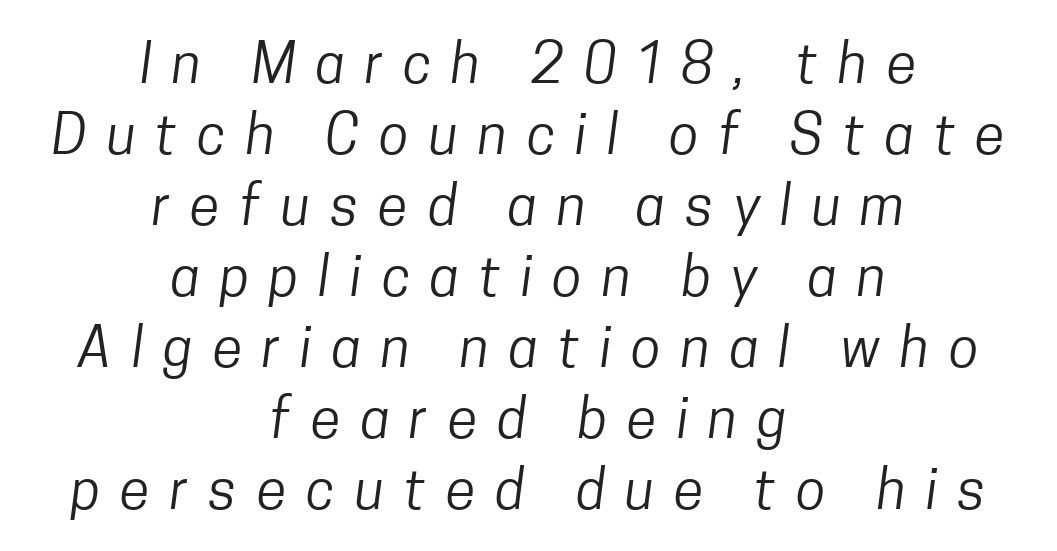
The image shows 55 px regular-weight, condensed sans-serif type; set centered, normal line spacing (1.29x), unusually wide letter spacing (+0.36 em), not underlined; low stroke contrast and a medium x-height.
